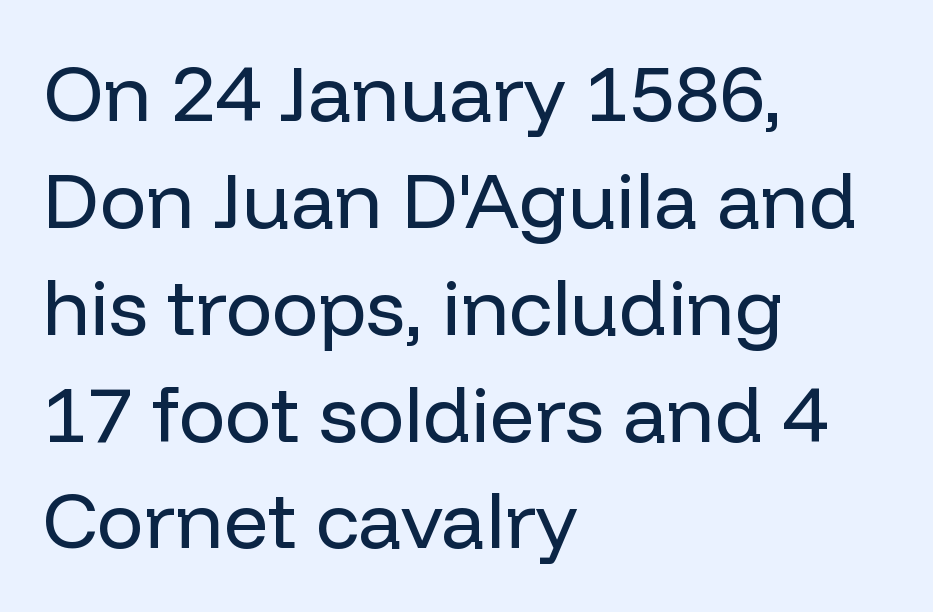
Q: Is the text bold? A: No.
Q: Is the text italic (slanted)? A: No, it is upright.
Q: Is the typeface a serif or a sans-serif typeface? A: Sans-serif.
Q: Is the text underlined? A: No.
Q: How is the paragraph aligned? A: Left-aligned.
Q: Is the spacing between letters normal or unusually wide? A: Normal.
Q: Is the spacing between lines tight, normal or loose? A: Normal.
Q: Width (condensed, normal, or wide)? A: Normal.
Q: Stroke contrast? A: Low.
Q: x-height? A: Medium.
Q: Monospaced? A: No.
